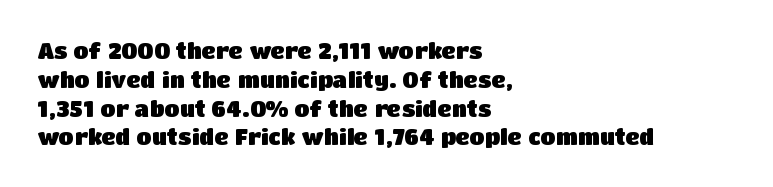
Q: Is the text bold? A: Yes.
Q: Is the text italic (slanted)? A: No, it is upright.
Q: Is the text underlined? A: No.
Q: How is the paragraph aligned? A: Left-aligned.
Q: Is the spacing between letters normal or unusually wide? A: Normal.
Q: Is the spacing between lines tight, normal or loose? A: Normal.
